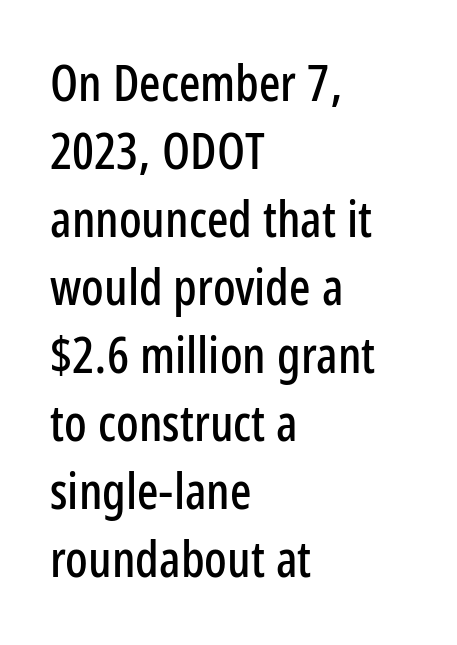
Q: Is the text italic (slanted)? A: No, it is upright.
Q: Is the typeface a serif or a sans-serif typeface? A: Sans-serif.
Q: Is the text underlined? A: No.
Q: How is the paragraph aligned? A: Left-aligned.
Q: Is the spacing between letters normal or unusually wide? A: Normal.
Q: Is the spacing between lines tight, normal or loose? A: Normal.
Q: Width (condensed, normal, or wide)? A: Condensed.
Q: Stroke contrast? A: Low.
Q: x-height? A: Medium.
Q: Monospaced? A: No.
